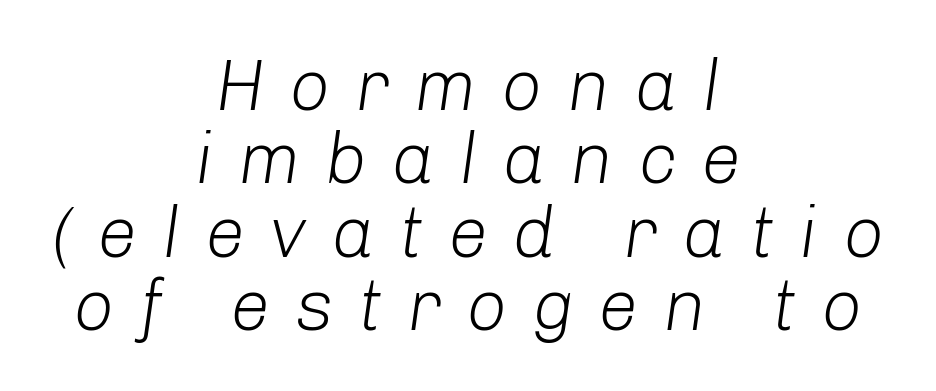
{"italic": "yes", "lean": "right", "slant_degrees": 8, "bold": "no", "weight": "light", "width": "normal", "stroke_contrast": "low", "x_height": "medium", "monospaced": "no", "underline": "no", "align": "center", "line_spacing": "tight", "line_spacing_ratio": 1.02, "letter_spacing": "wide", "letter_spacing_em": 0.34, "glyph_px": 72}
